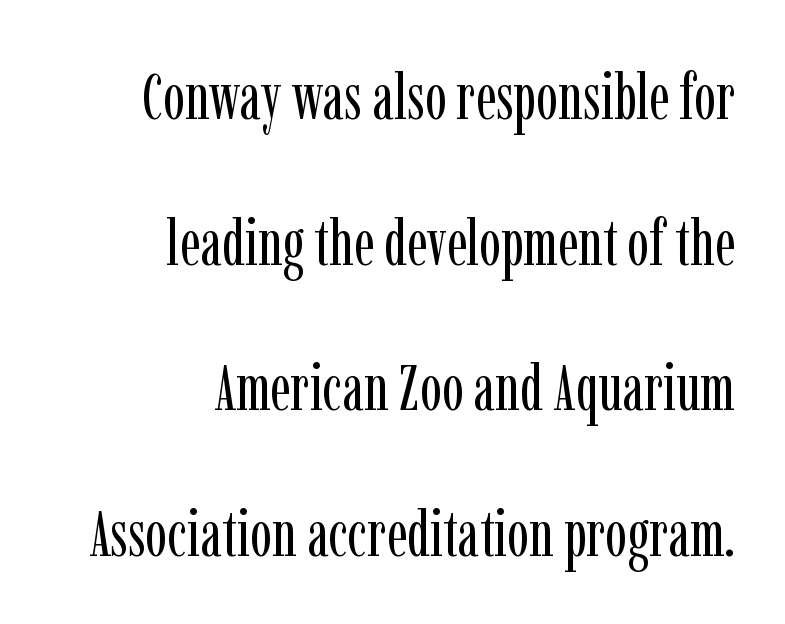
Q: Is the text bold? A: No.
Q: Is the text italic (slanted)? A: No, it is upright.
Q: Is the typeface a serif or a sans-serif typeface? A: Serif.
Q: Is the text underlined? A: No.
Q: How is the paragraph aligned? A: Right-aligned.
Q: Is the spacing between letters normal or unusually wide? A: Normal.
Q: Is the spacing between lines tight, normal or loose? A: Loose.
Q: Width (condensed, normal, or wide)? A: Condensed.
Q: Stroke contrast? A: Low.
Q: x-height? A: Medium.
Q: Monospaced? A: No.
